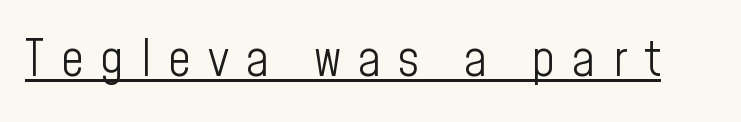
Q: Is the text bold? A: No.
Q: Is the text italic (slanted)? A: No, it is upright.
Q: Is the typeface a serif or a sans-serif typeface? A: Sans-serif.
Q: Is the text underlined? A: Yes.
Q: Is the spacing between letters normal or unusually wide? A: Unusually wide.
Q: Width (condensed, normal, or wide)? A: Condensed.
Q: Stroke contrast? A: Low.
Q: x-height? A: Medium.
Q: Monospaced? A: No.
